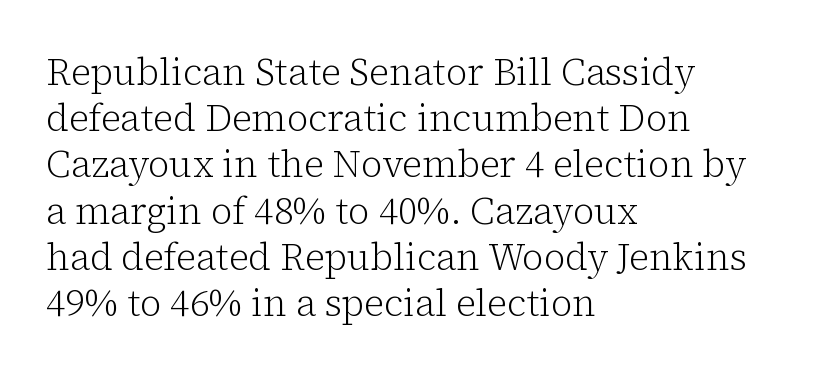
Observe the serifs anchoring each vertical stroke in this sample. Compared with typical body copy, the letter spacing here is the same. Each stroke keeps to a modest, everyday thickness or less. The rows are spaced the way most documents space them. Ascenders rise straight up at ninety degrees.
